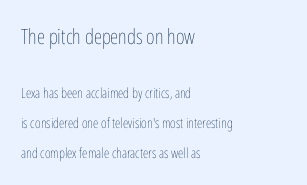
The image shows 21 px text type, upright; set left-aligned, loose line spacing (2.15x), normal letter spacing, not underlined; the first (top) block is 1.5x larger.
